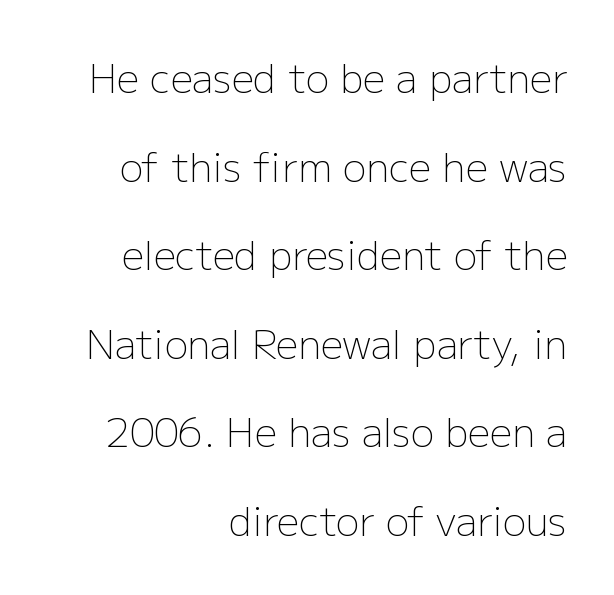
The image shows 39 px light sans-serif type, upright; set right-aligned, loose line spacing (2.27x), normal letter spacing, not underlined; low stroke contrast and a medium x-height.
